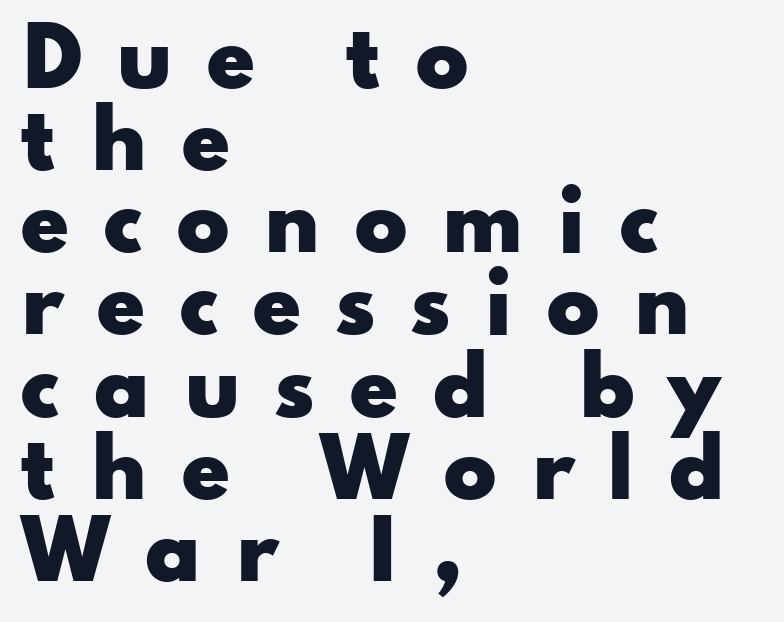
The paragraph shown leans on its left margin. Proportional: the letters do not fall into vertical columns. Interline gaps are noticeably narrow in this sample. Is there any slant? The stems are plumb. Decoration check: the copy has no underline. Unlike a traditional serif, this face leaves its strokes unadorned.
